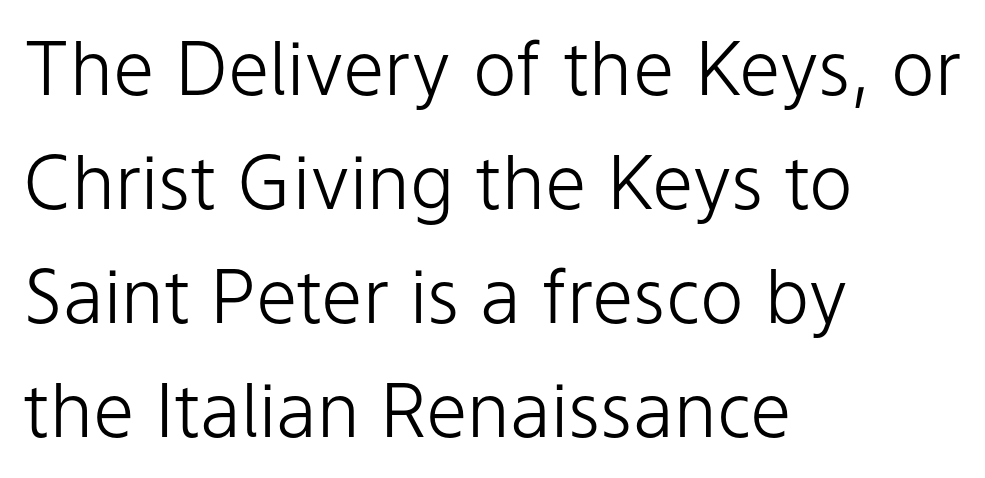
Honestly, there is no underline to notice here at all. A quiet, ordinary-to-light weight characterises the typeface. The face used here is rendered with its standard letterfit. Each letter keeps its own natural width here, so spacing adapts to shape.
